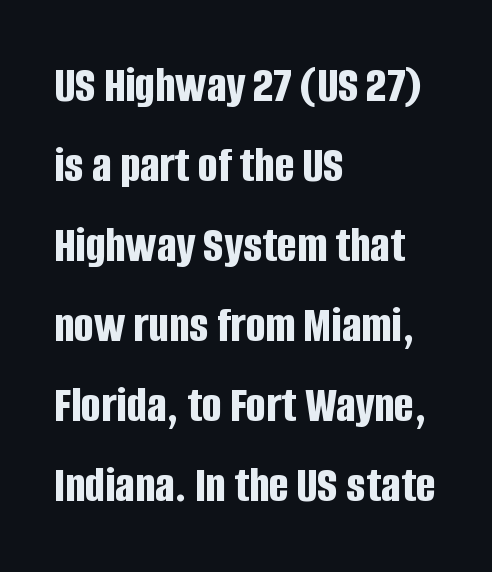
The image shows 52 px bold, condensed sans-serif type, upright; set left-aligned, normal line spacing (1.54x), normal letter spacing, not underlined; low stroke contrast and a large x-height.
